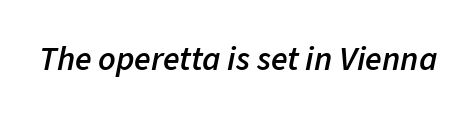
A bit beefed up — I'd call it semibold rather than bold. The whole block is typeset with a tilt. Students, note that the glyphs here touch the page at normal intervals. Note the varied advance widths — an 'i' is clearly narrower than an 'm'. The glyphs are unaccompanied by any horizontal stroke below them.
